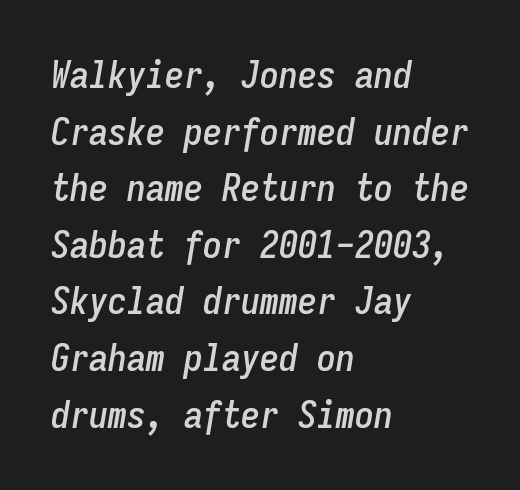
The image shows 38 px condensed type, italic (leaning right), monospaced; set left-aligned, normal line spacing (1.49x), normal letter spacing, not underlined; low stroke contrast and a medium x-height.
